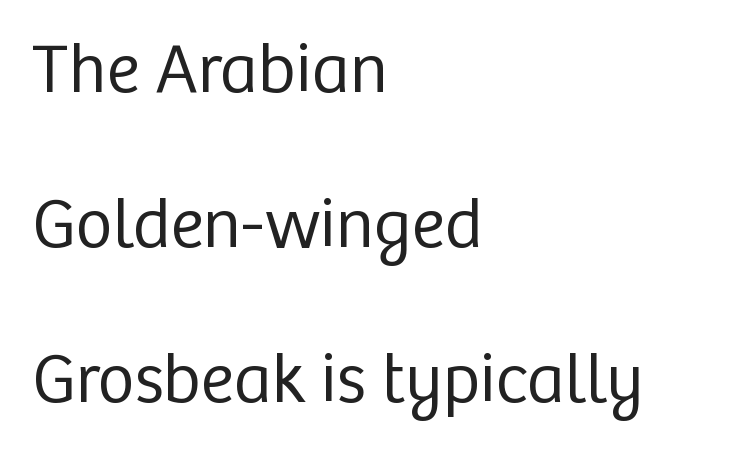
Is there any slant? The stems are plumb. A classic flush-left, rag-right setting is used for this passage. A sans-serif font was chosen for this passage. The letters advance in unequal steps, a hallmark of proportional type. Is the type heavy? It reads as light-to-regular instead. Observe the ordinary spacing: letters are neighbours, not strangers.
